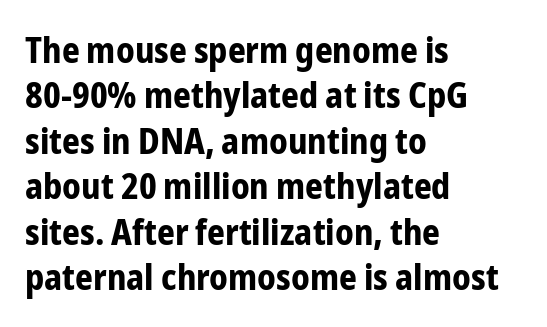
{"serif": "no", "italic": "no", "bold": "yes", "weight": "bold", "width": "condensed", "stroke_contrast": "low", "x_height": "medium", "monospaced": "no", "underline": "no", "align": "left", "line_spacing": "normal", "line_spacing_ratio": 1.3, "letter_spacing": "normal", "letter_spacing_em": 0.0, "glyph_px": 35}
